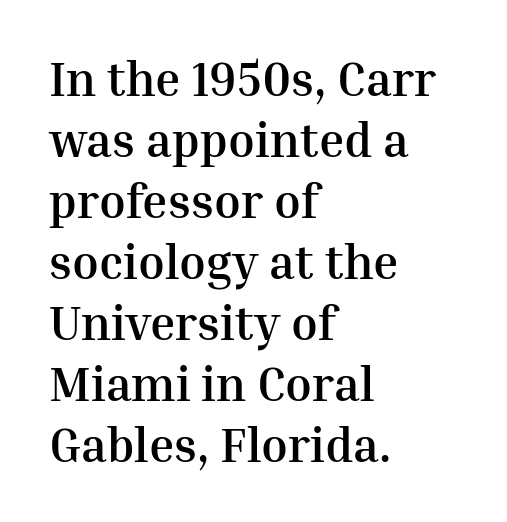
{"serif": "yes", "italic": "no", "bold": "yes", "weight": "semibold", "width": "normal", "stroke_contrast": "medium", "x_height": "medium", "monospaced": "no", "underline": "no", "align": "left", "line_spacing": "normal", "line_spacing_ratio": 1.27, "letter_spacing": "normal", "letter_spacing_em": 0.0, "glyph_px": 48}
